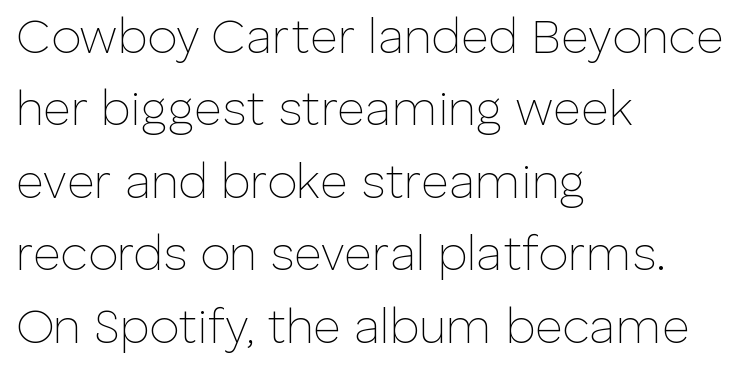
Descender tails drop into unmarked territory. Examine the stroke ends and you'll find no serifs. This sample uses plain, unmodified letter spacing. Horizontally, the lines are justified to the leading edge only.
